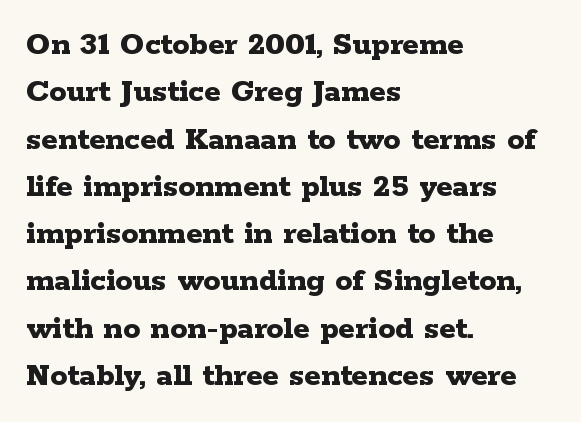
{"serif": "yes", "italic": "no", "bold": "yes", "weight": "bold", "width": "wide", "stroke_contrast": "low", "x_height": "medium", "monospaced": "no", "underline": "no", "align": "left", "line_spacing": "normal", "line_spacing_ratio": 1.39, "letter_spacing": "normal", "letter_spacing_em": 0.0, "glyph_px": 34}
